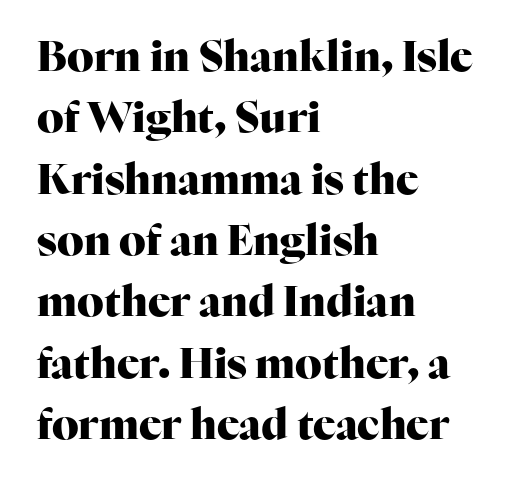
The image shows 42 px heavy serif type, upright; set left-aligned, normal line spacing (1.46x), normal letter spacing, not underlined; high stroke contrast and a medium x-height.
